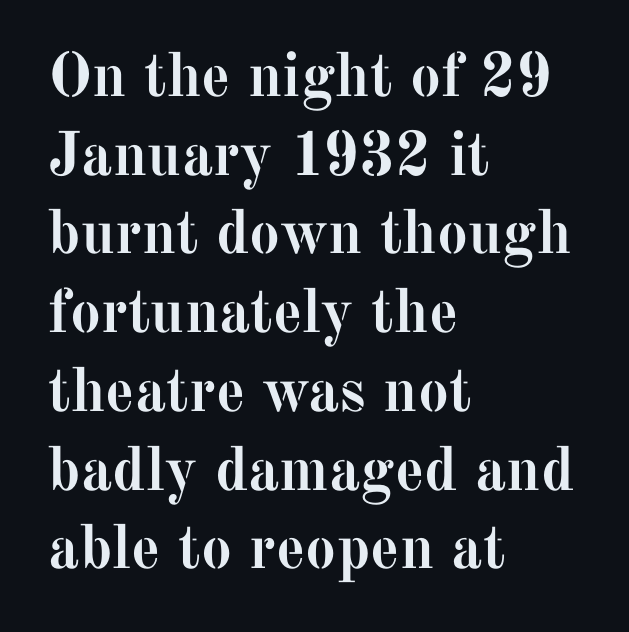
The text was rendered using a seriffed face with decorative stroke endings. Does the copy run flush right? No — it runs flush left. The typography opts for an upright posture over an oblique one. Spacing verdict: proportional, widths tailored to each character. Type without underlining. Students, note that the glyphs here touch the page at normal intervals.
